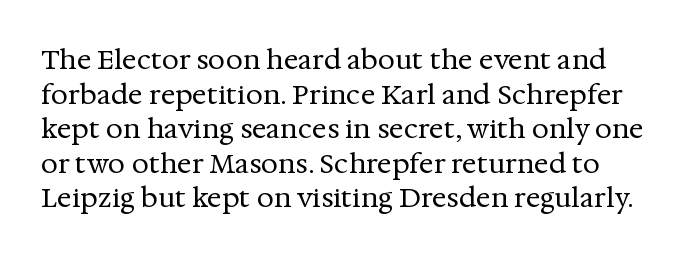
The face looks like a standard text weight, possibly lighter. Compared with typical body copy, the letter spacing here is the same. The strip under each line holds only bare page. Do the letters lean? They stand straight. In terms of leading, this rendering sits right in the middle.
